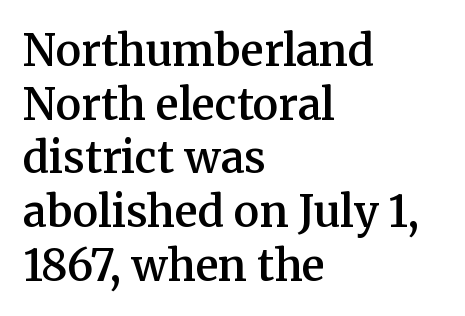
{"serif": "yes", "italic": "no", "bold": "semi", "weight": "semibold", "width": "normal", "stroke_contrast": "medium", "x_height": "medium", "monospaced": "no", "underline": "no", "align": "left", "line_spacing": "normal", "line_spacing_ratio": 1.25, "letter_spacing": "normal", "letter_spacing_em": 0.0, "glyph_px": 43}
